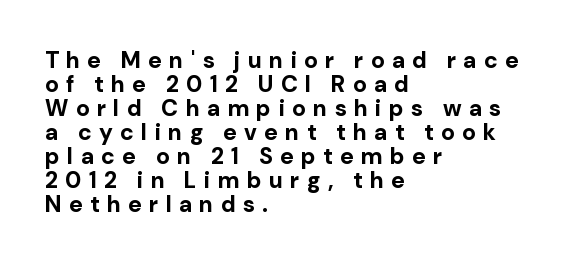
The ragged edge is on the right, which tells us the setting is flush left. The line-height multiplier appears low, near solid setting. Nope, not italic — everything's standing straight. Check under the words: just untouched page.
